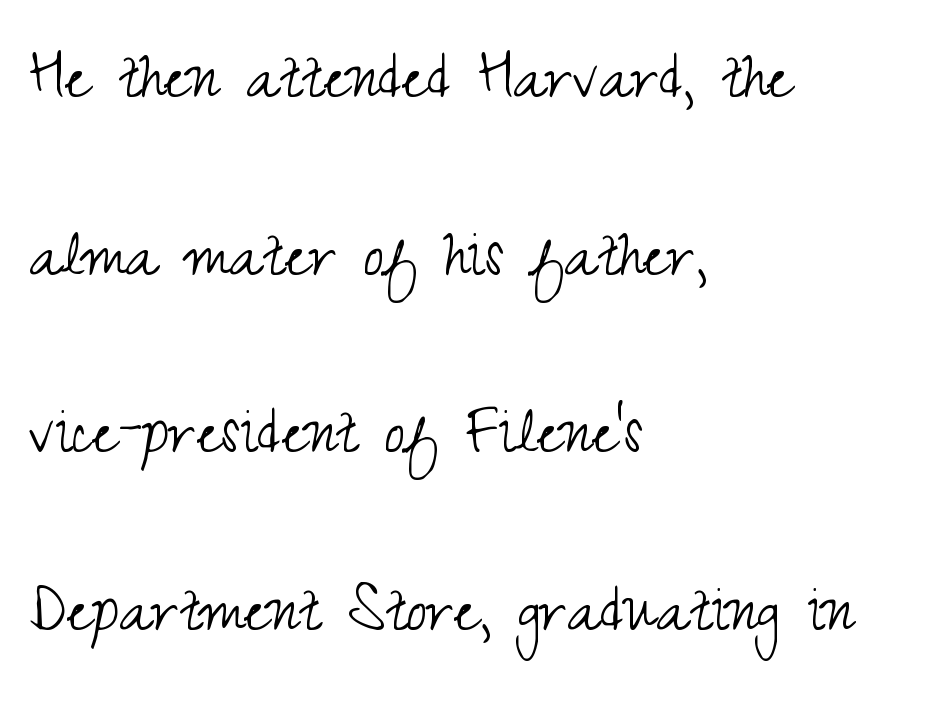
Q: Is the text bold? A: No.
Q: Is the text italic (slanted)? A: No, it is upright.
Q: Is the typeface a serif or a sans-serif typeface? A: Sans-serif.
Q: Is the text underlined? A: No.
Q: How is the paragraph aligned? A: Left-aligned.
Q: Is the spacing between letters normal or unusually wide? A: Normal.
Q: Is the spacing between lines tight, normal or loose? A: Loose.
Q: Width (condensed, normal, or wide)? A: Condensed.
Q: Stroke contrast? A: Medium.
Q: x-height? A: Small.
Q: Monospaced? A: No.
